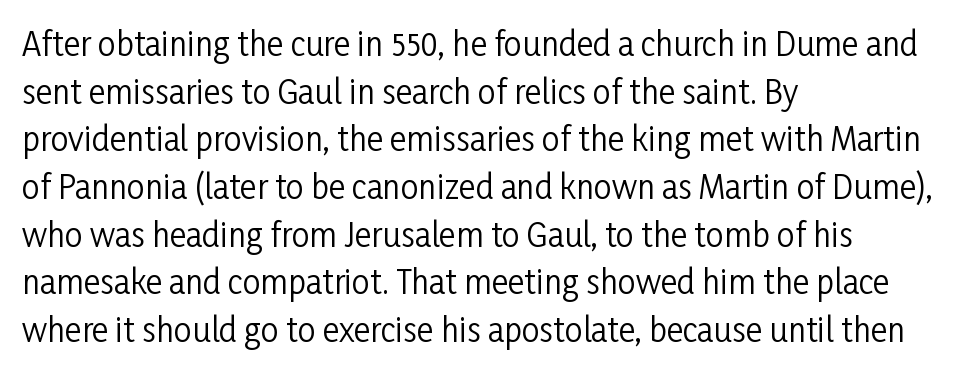
{"serif": "no", "italic": "no", "bold": "no", "weight": "regular", "width": "condensed", "stroke_contrast": "low", "x_height": "medium", "monospaced": "no", "underline": "no", "align": "left", "line_spacing": "normal", "line_spacing_ratio": 1.49, "letter_spacing": "normal", "letter_spacing_em": 0.0, "glyph_px": 32}
